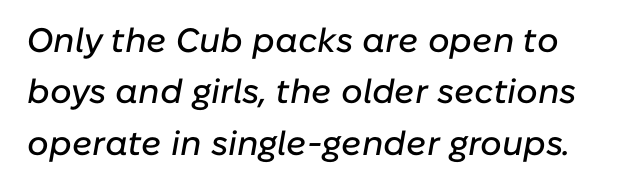
Standard letterfit; no display-style spreading of the glyphs. Successive baselines arrive at the customary interval. Descenders are the only things crossing below the line. When letters slant like this, we call the style italic. Each letter keeps its own natural width here, so spacing adapts to shape.
